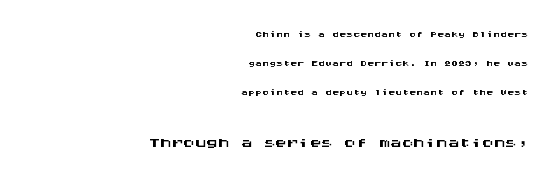
{"italic": "no", "underline": "no", "align": "right", "line_spacing": "loose", "line_spacing_ratio": 2.08, "letter_spacing": "normal", "letter_spacing_em": 0.0, "larger_block": "second", "size_ratio": 1.64, "glyph_px": 23}
